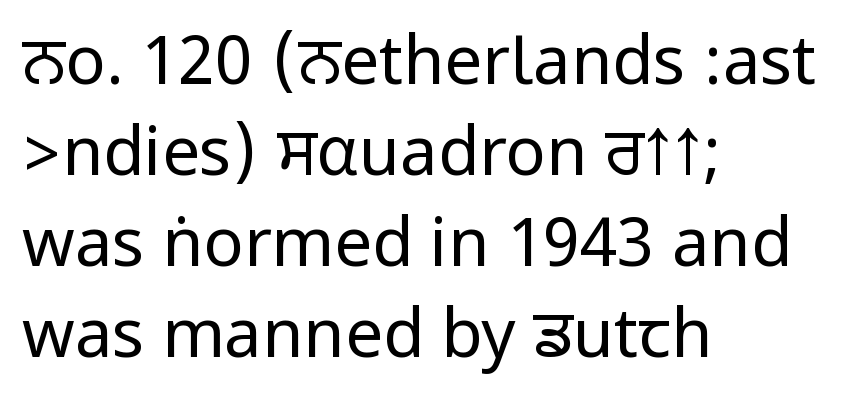
Letters rest on an invisible, unmarked baseline. Evenly set lines give the paragraph a standard silhouette. A roman cut, with each character standing at attention. Stroke mass is kept to a normal reading level or below. Stroke terminals: plain, sans-serif. Each line starts at the same left margin while the right side varies.
